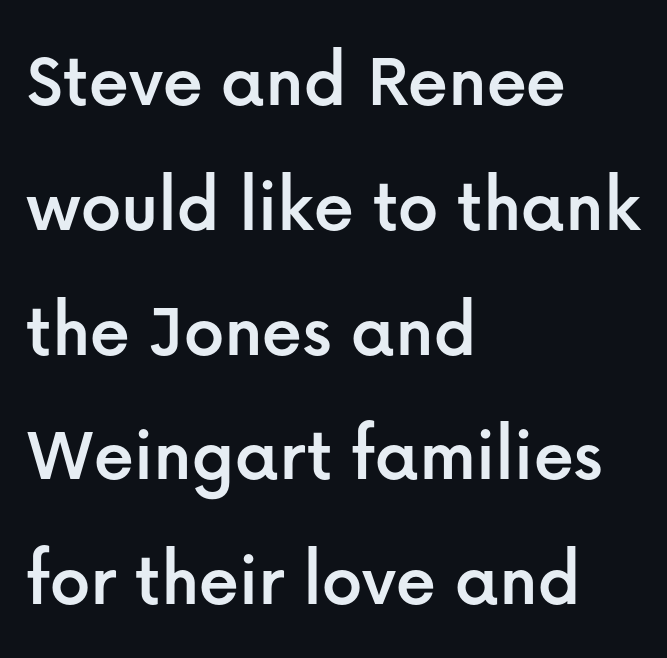
{"serif": "no", "italic": "no", "width": "normal", "stroke_contrast": "low", "x_height": "medium", "monospaced": "no", "underline": "no", "align": "left", "line_spacing": "normal", "line_spacing_ratio": 1.58, "letter_spacing": "normal", "letter_spacing_em": 0.0, "glyph_px": 79}
